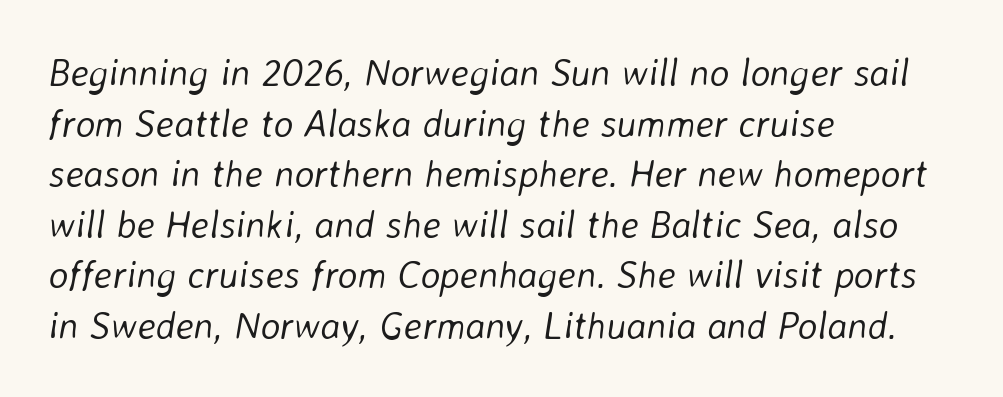
Q: Is the text bold? A: No.
Q: Is the text italic (slanted)? A: Yes, it leans right by about 8 degrees.
Q: Is the text underlined? A: No.
Q: How is the paragraph aligned? A: Left-aligned.
Q: Is the spacing between letters normal or unusually wide? A: Normal.
Q: Is the spacing between lines tight, normal or loose? A: Normal.
Q: Width (condensed, normal, or wide)? A: Normal.
Q: Stroke contrast? A: Low.
Q: x-height? A: Medium.
Q: Monospaced? A: No.
